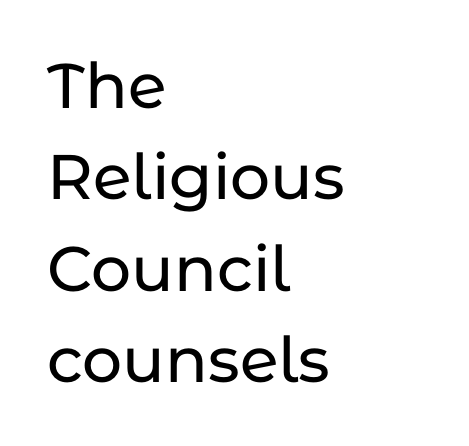
The image shows 63 px sans-serif type, upright; set left-aligned, normal line spacing (1.45x), normal letter spacing, not underlined; low stroke contrast and a medium x-height.
